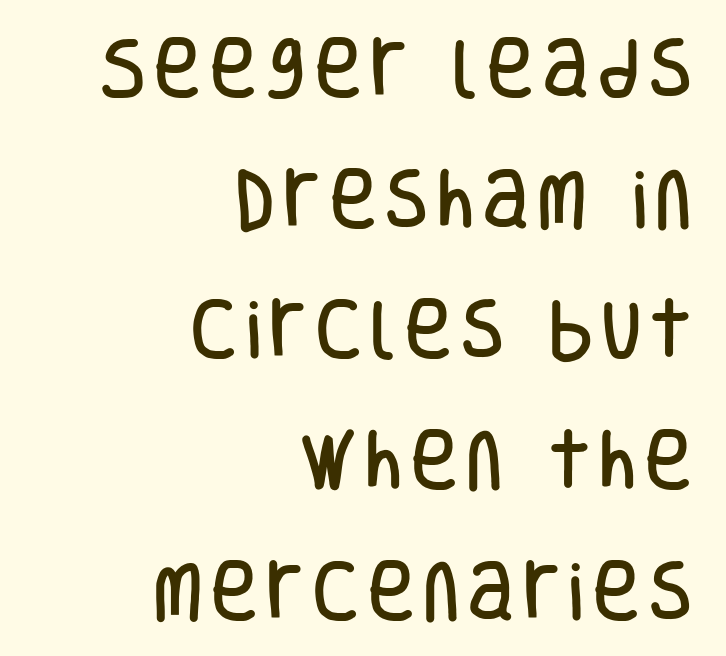
{"serif": "no", "italic": "no", "width": "condensed", "stroke_contrast": "low", "x_height": "large", "monospaced": "no", "underline": "no", "align": "right", "line_spacing": "loose", "line_spacing_ratio": 2.01, "glyph_px": 65}
